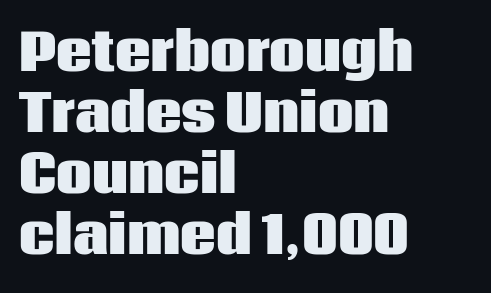
{"serif": "no", "italic": "no", "bold": "yes", "weight": "heavy", "width": "normal", "stroke_contrast": "low", "x_height": "large", "monospaced": "no", "underline": "no", "align": "left", "line_spacing_ratio": 1.22, "letter_spacing": "normal", "letter_spacing_em": 0.0, "glyph_px": 50}
